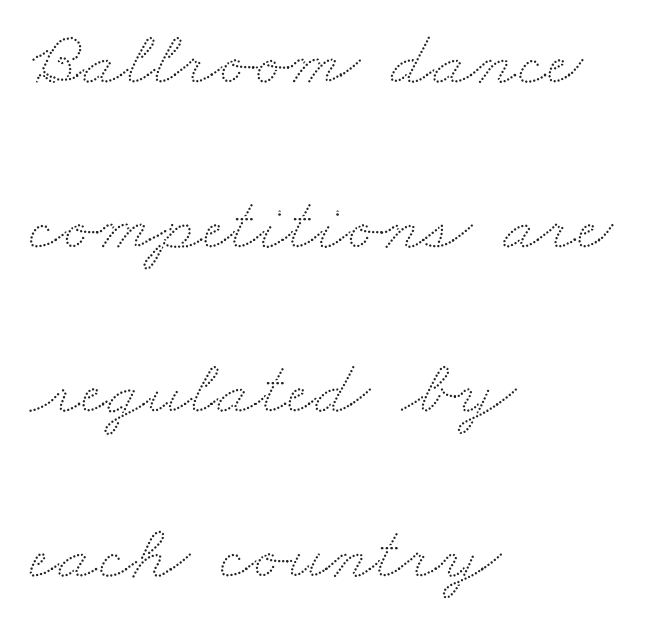
The image shows 78 px wide type; set left-aligned, loose line spacing (2.11x), normal letter spacing, not underlined; low stroke contrast and a small x-height.
